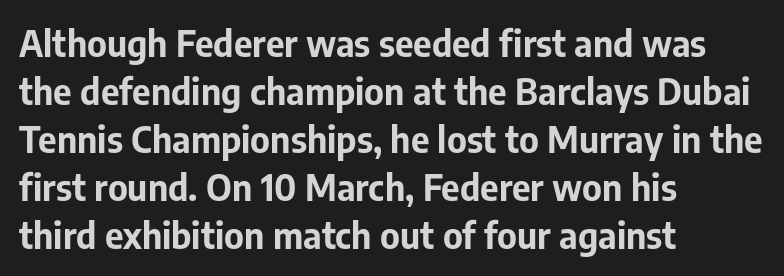
Q: Is the text bold? A: Yes.
Q: Is the text italic (slanted)? A: No, it is upright.
Q: Is the typeface a serif or a sans-serif typeface? A: Sans-serif.
Q: Is the text underlined? A: No.
Q: How is the paragraph aligned? A: Left-aligned.
Q: Is the spacing between letters normal or unusually wide? A: Normal.
Q: Is the spacing between lines tight, normal or loose? A: Normal.
Q: Width (condensed, normal, or wide)? A: Normal.
Q: Stroke contrast? A: Low.
Q: x-height? A: Medium.
Q: Monospaced? A: No.
